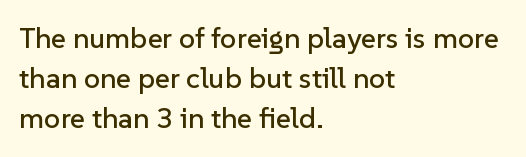
Q: Is the text italic (slanted)? A: No, it is upright.
Q: Is the typeface a serif or a sans-serif typeface? A: Sans-serif.
Q: Is the text underlined? A: No.
Q: How is the paragraph aligned? A: Left-aligned.
Q: Is the spacing between letters normal or unusually wide? A: Normal.
Q: Is the spacing between lines tight, normal or loose? A: Normal.
Q: Width (condensed, normal, or wide)? A: Normal.
Q: Stroke contrast? A: Low.
Q: x-height? A: Medium.
Q: Monospaced? A: No.
